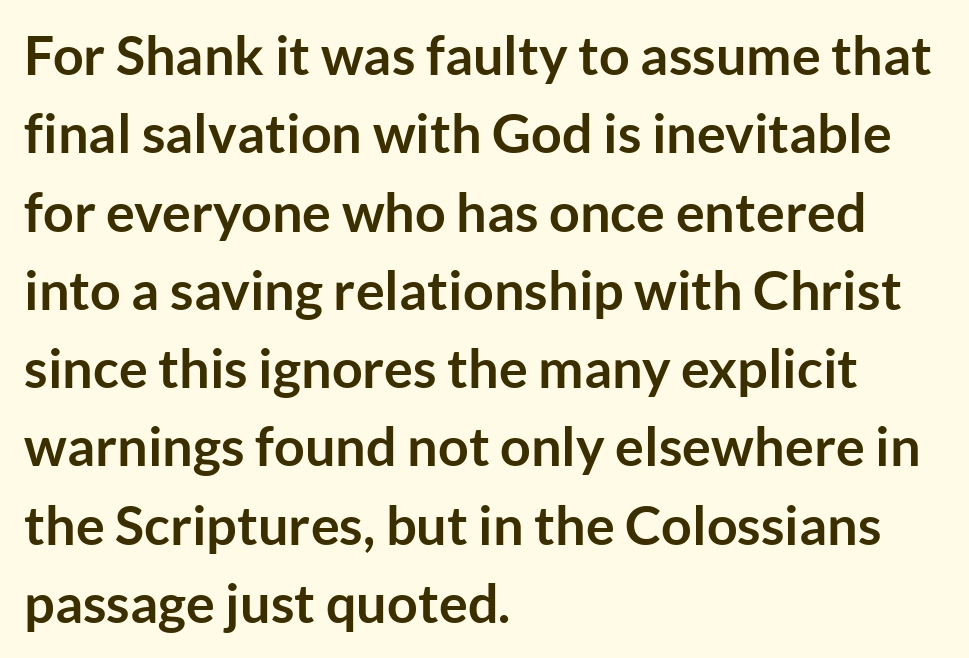
{"serif": "no", "italic": "no", "bold": "yes", "weight": "semibold", "width": "normal", "stroke_contrast": "low", "x_height": "medium", "monospaced": "no", "underline": "no", "align": "left", "line_spacing": "normal", "line_spacing_ratio": 1.45, "letter_spacing": "normal", "letter_spacing_em": 0.0, "glyph_px": 54}
